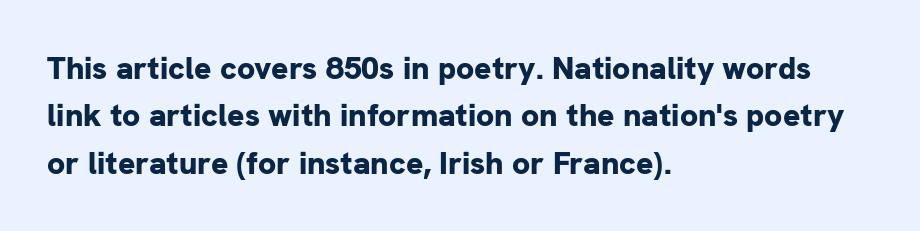
{"serif": "no", "italic": "no", "bold": "yes", "weight": "bold", "width": "normal", "stroke_contrast": "low", "x_height": "medium", "monospaced": "no", "underline": "no", "align": "left", "line_spacing": "normal", "line_spacing_ratio": 1.48, "letter_spacing": "normal", "letter_spacing_em": 0.0, "glyph_px": 32}
